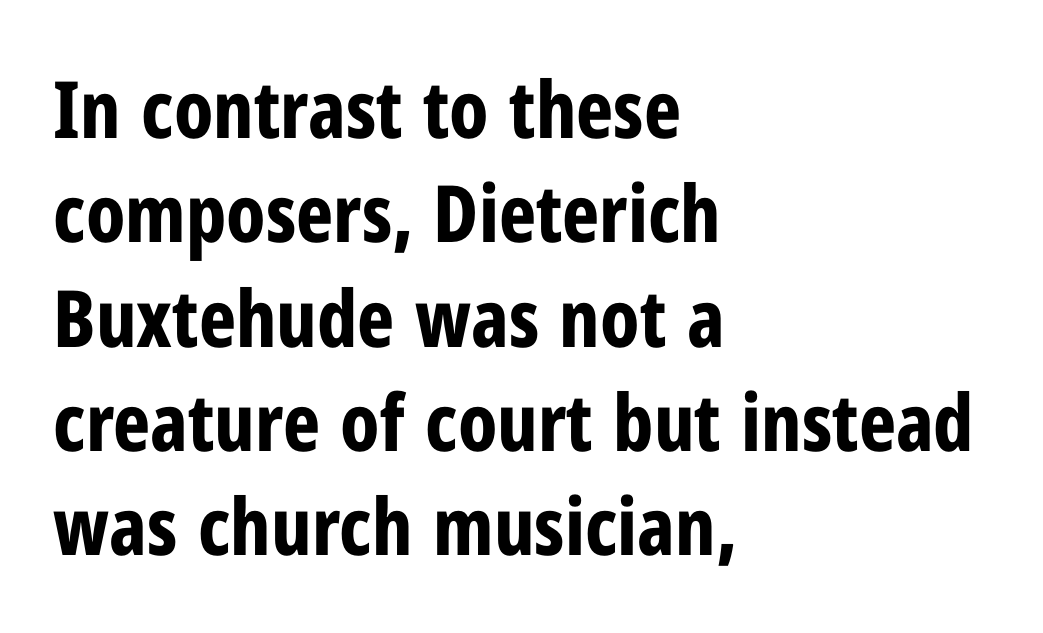
The image shows 79 px bold, condensed sans-serif type, upright; set left-aligned, normal line spacing (1.32x), normal letter spacing, not underlined; low stroke contrast and a medium x-height.
